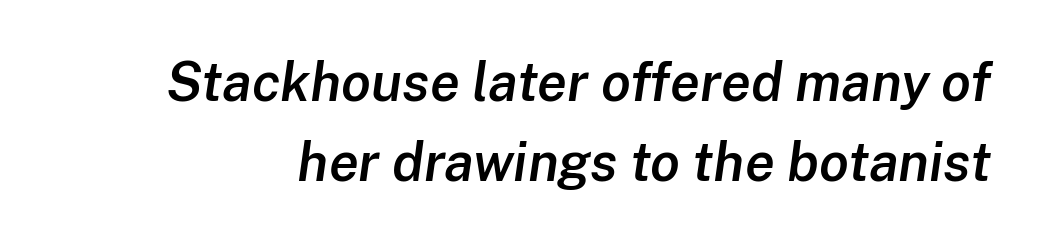
{"italic": "yes", "lean": "right", "slant_degrees": 8, "bold": "semi", "weight": "semibold", "width": "normal", "stroke_contrast": "low", "x_height": "medium", "monospaced": "no", "underline": "no", "line_spacing": "normal", "line_spacing_ratio": 1.48, "letter_spacing": "normal", "letter_spacing_em": 0.0, "glyph_px": 54}
